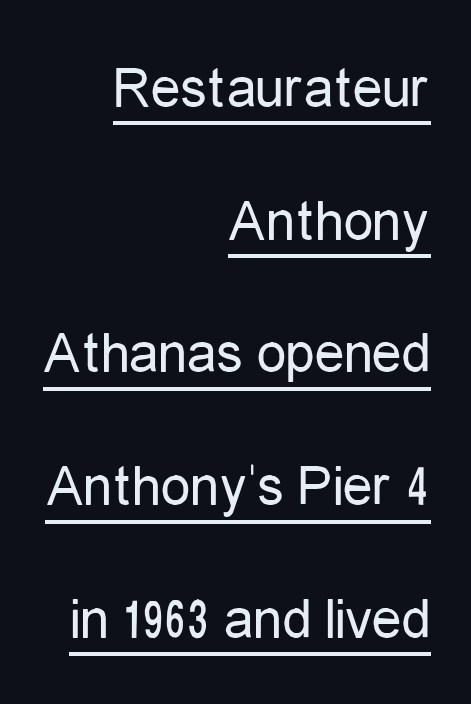
How would I describe the line gaps? Wide and relaxed. Nothing unusual about the tracking: characters are spaced as the font intends. Nope, not italic — everything's standing straight. This sample is right-justified, so line beginnings fall wherever the words allow.
